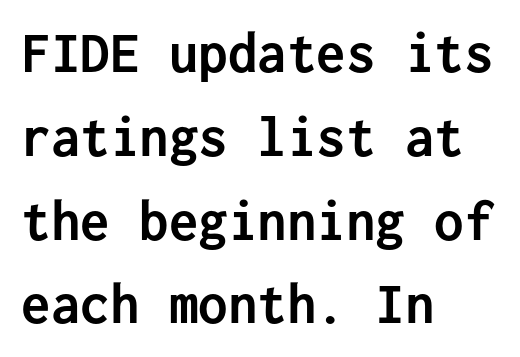
The image shows 59 px semibold sans-serif type, upright, monospaced; set left-aligned, normal line spacing (1.42x), normal letter spacing, not underlined; low stroke contrast and a medium x-height.
